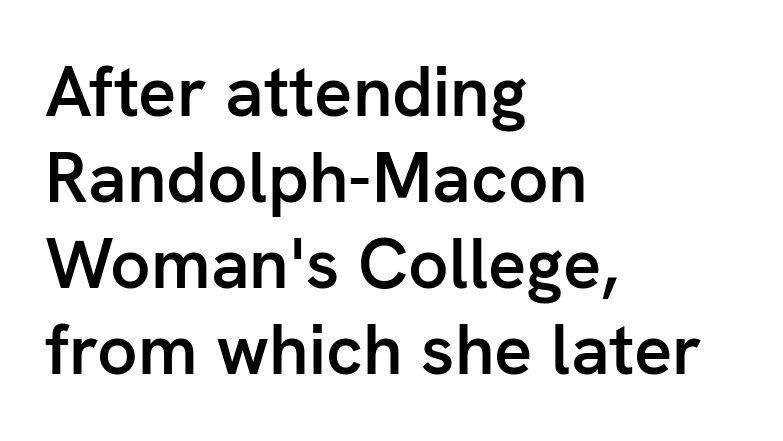
Q: Is the text bold? A: Semi-bold.
Q: Is the text italic (slanted)? A: No, it is upright.
Q: Is the typeface a serif or a sans-serif typeface? A: Sans-serif.
Q: Is the text underlined? A: No.
Q: How is the paragraph aligned? A: Left-aligned.
Q: Is the spacing between letters normal or unusually wide? A: Normal.
Q: Width (condensed, normal, or wide)? A: Normal.
Q: Stroke contrast? A: Low.
Q: x-height? A: Medium.
Q: Monospaced? A: No.
